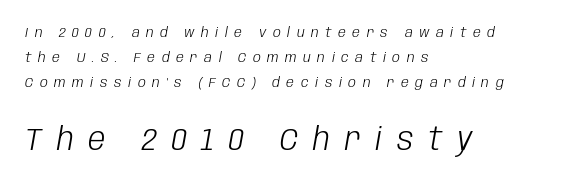
Q: Is the text bold? A: No.
Q: Is the text italic (slanted)? A: Yes, it leans right by about 10 degrees.
Q: Is the text underlined? A: No.
Q: How is the paragraph aligned? A: Left-aligned.
Q: Is the spacing between letters normal or unusually wide? A: Unusually wide.
Q: Which block of text is set in a larger size, the first (top) or the second (bottom)? A: The second (bottom) one.
Q: Width (condensed, normal, or wide)? A: Condensed.
Q: Stroke contrast? A: Low.
Q: x-height? A: Large.
Q: Monospaced? A: No.
